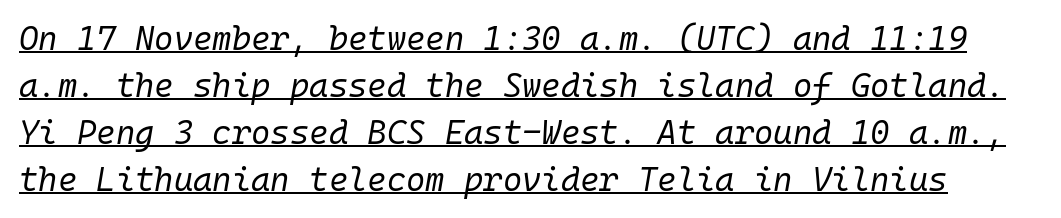
{"italic": "yes", "lean": "right", "slant_degrees": 10, "bold": "no", "weight": "regular", "width": "normal", "stroke_contrast": "low", "x_height": "medium", "monospaced": "yes", "underline": "yes", "line_spacing": "normal", "line_spacing_ratio": 1.42, "letter_spacing": "normal", "letter_spacing_em": 0.0, "glyph_px": 33}
